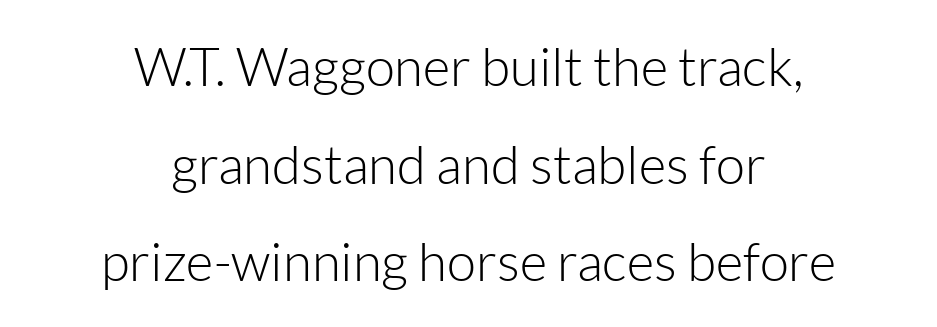
{"serif": "no", "italic": "no", "bold": "no", "weight": "light", "width": "normal", "stroke_contrast": "low", "x_height": "medium", "monospaced": "no", "underline": "no", "align": "center", "line_spacing_ratio": 1.84, "letter_spacing": "normal", "letter_spacing_em": 0.0, "glyph_px": 53}
